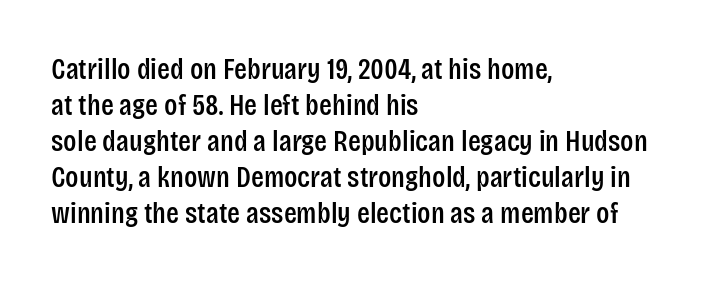
This sample uses an upright cut, with every glyph sitting square on the baseline. The lines in this sample share a left origin and differ only in where they stop. Classification — sans serif. Honestly, there is no underline to notice here at all. Varying glyph widths throughout — classic text-font behaviour.
